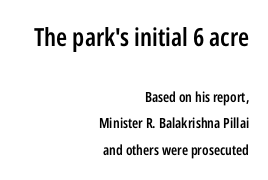
If you measured baseline to baseline, you'd find a long distance. A fair bit of extra ink — the face is semibold, not bold. This rendering uses right alignment, leaving the left contour irregular. Spacing between characters is what you'd get straight out of the box. The earlier block is typeset at a bigger size than the later block. The lettering stays uniformly vertical, giving the passage a roman look.
